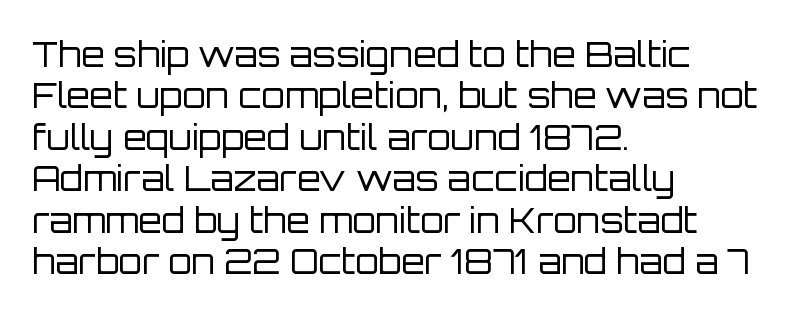
{"serif": "no", "italic": "no", "bold": "no", "weight": "regular", "width": "normal", "stroke_contrast": "low", "x_height": "large", "monospaced": "no", "underline": "no", "align": "left", "line_spacing_ratio": 1.22, "letter_spacing": "normal", "letter_spacing_em": 0.0, "glyph_px": 34}
